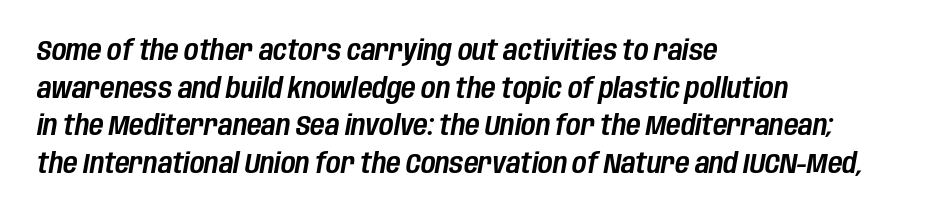
Q: Is the text italic (slanted)? A: Yes, it leans right by about 10 degrees.
Q: Is the text underlined? A: No.
Q: How is the paragraph aligned? A: Left-aligned.
Q: Is the spacing between letters normal or unusually wide? A: Normal.
Q: Is the spacing between lines tight, normal or loose? A: Normal.
Q: Width (condensed, normal, or wide)? A: Condensed.
Q: Stroke contrast? A: Low.
Q: x-height? A: Large.
Q: Monospaced? A: No.
